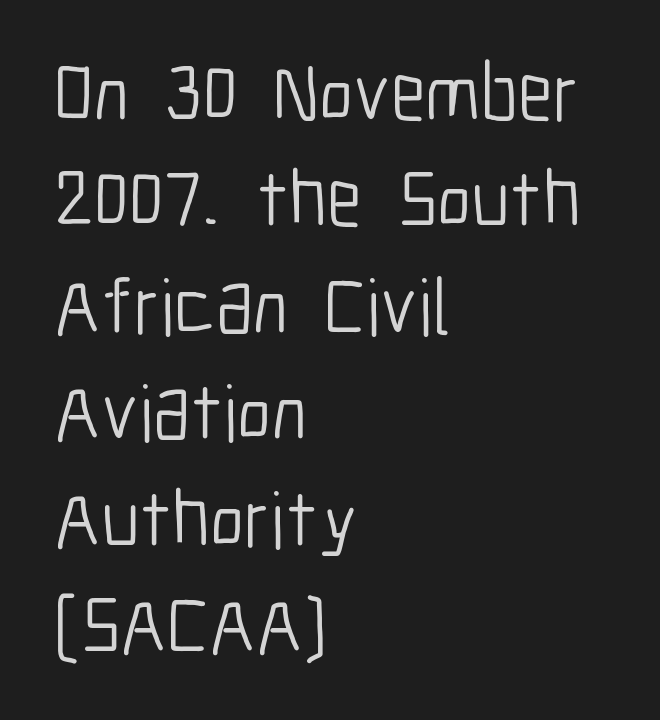
The image shows 80 px light, condensed sans-serif type, upright; set left-aligned, normal line spacing (1.33x), normal letter spacing, not underlined; low stroke contrast and a medium x-height.
